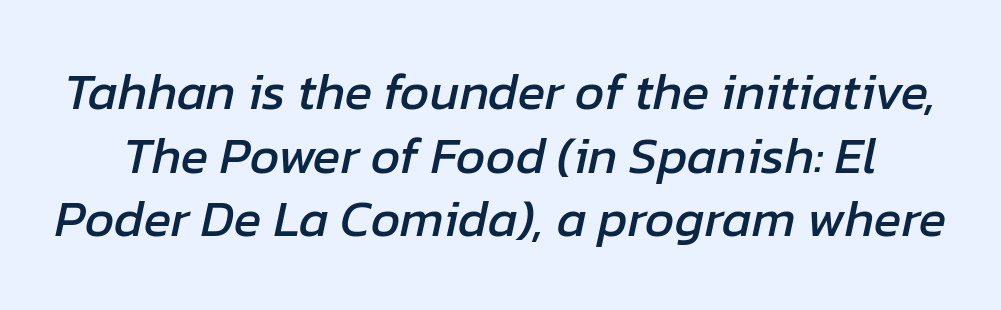
Regarding leading, the lines here are spaced in the standard way. You could call the tracking neutral — neither tight nor loose. If you drew a line through each stem, it would be angled. Think of a printed novel: that variable character pitch is what you see here.
